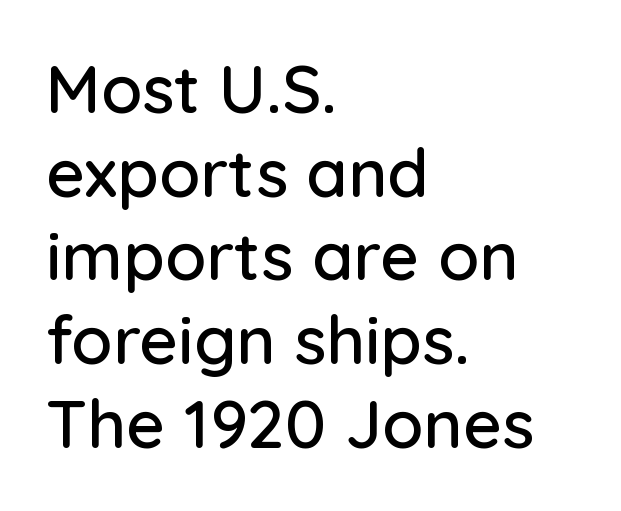
The image shows 67 px sans-serif type, upright; set left-aligned, normal line spacing (1.25x), normal letter spacing, not underlined; low stroke contrast and a medium x-height.
